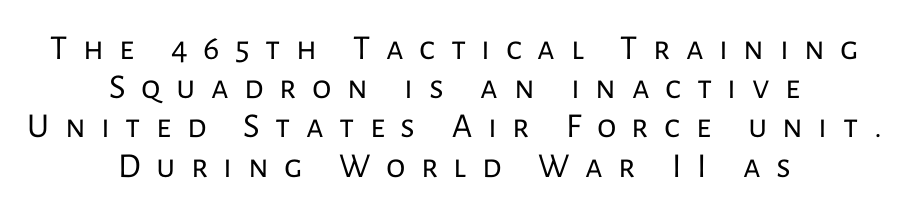
{"serif": "no", "italic": "no", "bold": "no", "weight": "regular", "width": "normal", "stroke_contrast": "low", "x_height": "medium", "monospaced": "no", "underline": "no", "align": "center", "line_spacing": "tight", "line_spacing_ratio": 1.12, "letter_spacing": "wide", "letter_spacing_em": 0.44, "glyph_px": 35}
